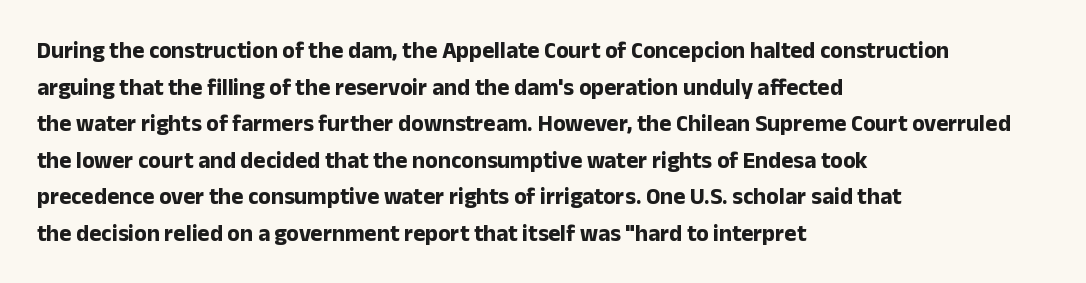
Visually the block forms a straight wall on the left and a jagged coastline on the right. The letters are bold, with thick, heavy strokes. The gap between lines stays unmarked. This sample keeps an unexceptional amount of space between lines. The horizontal fit of the characters is conventional and even. Vertical strokes here are truly vertical.
